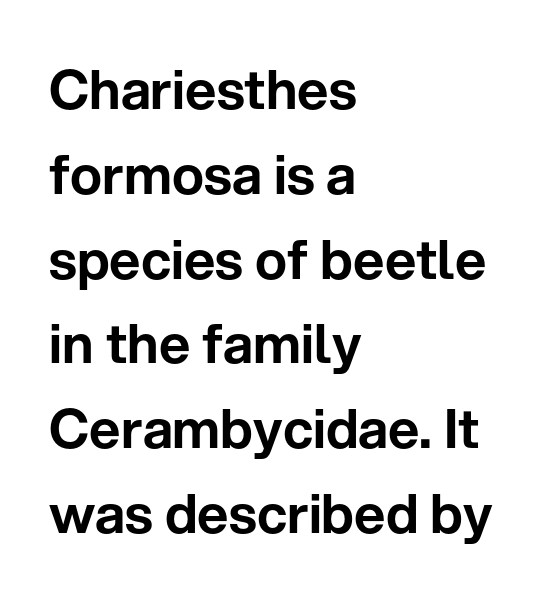
The image shows 54 px sans-serif type, upright; set left-aligned, normal line spacing (1.57x), normal letter spacing, not underlined; low stroke contrast and a medium x-height.
